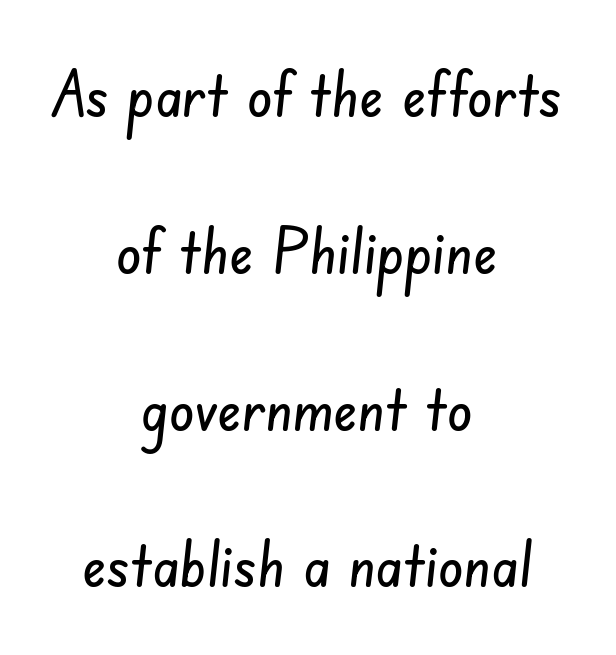
Check under the words: just untouched page. Which margin do the lines hug? Neither — every line sits in the middle. The designer went with a sans here, leaving each stem footless. Character widths vary here, with narrow letters taking less room than wide ones. Leading: increased. No extra tracking has been applied to these lines.
